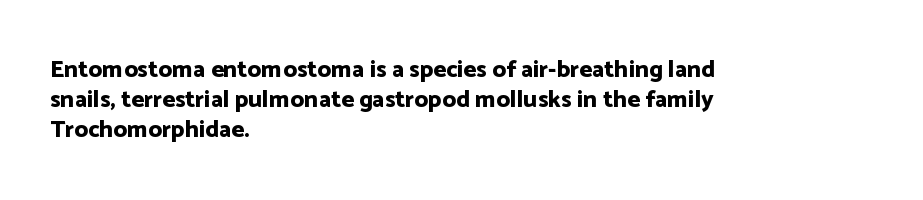
{"italic": "no", "bold": "yes", "underline": "no", "align": "left", "line_spacing": "normal", "line_spacing_ratio": 1.25, "letter_spacing": "normal", "letter_spacing_em": 0.0, "glyph_px": 24}
